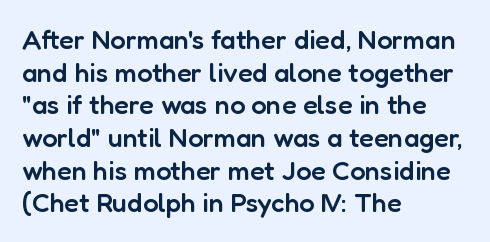
The image shows 27 px text type, upright; set left-aligned, line spacing 1.21x, normal letter spacing, not underlined.
